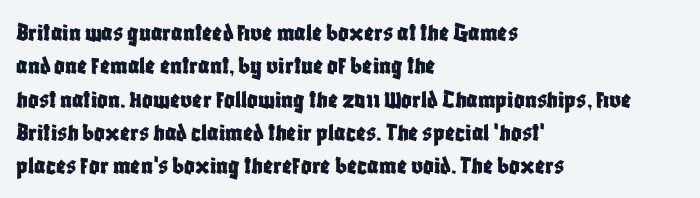
Q: Is the text italic (slanted)? A: No, it is upright.
Q: Is the text underlined? A: No.
Q: How is the paragraph aligned? A: Left-aligned.
Q: Is the spacing between letters normal or unusually wide? A: Normal.
Q: Is the spacing between lines tight, normal or loose? A: Normal.
